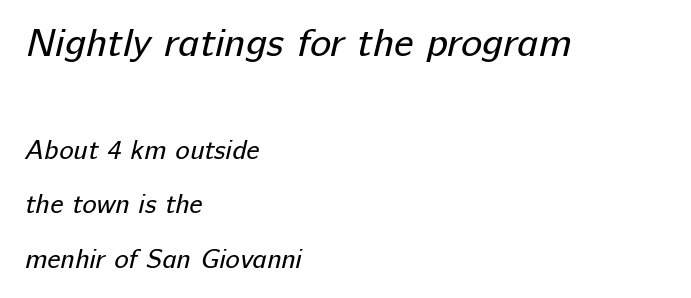
Q: Is the text bold? A: No.
Q: Is the typeface a serif or a sans-serif typeface? A: Sans-serif.
Q: Is the text underlined? A: No.
Q: How is the paragraph aligned? A: Left-aligned.
Q: Is the spacing between letters normal or unusually wide? A: Normal.
Q: Is the spacing between lines tight, normal or loose? A: Loose.
Q: Which block of text is set in a larger size, the first (top) or the second (bottom)? A: The first (top) one.
Q: Width (condensed, normal, or wide)? A: Normal.
Q: Stroke contrast? A: Low.
Q: x-height? A: Medium.
Q: Monospaced? A: No.
